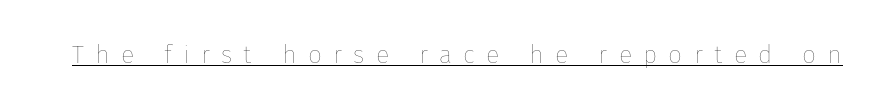
Q: Is the text bold? A: No.
Q: Is the text italic (slanted)? A: No, it is upright.
Q: Is the text underlined? A: Yes.
Q: Is the spacing between letters normal or unusually wide? A: Unusually wide.
